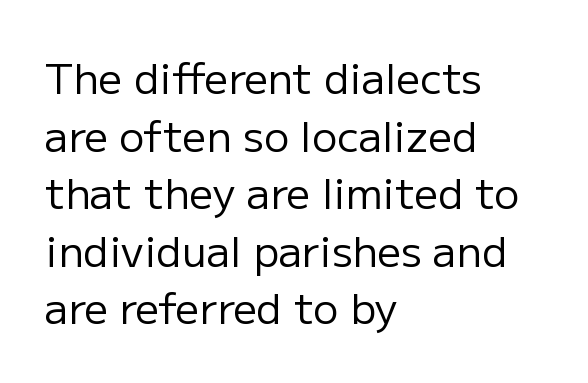
{"serif": "no", "italic": "no", "bold": "no", "weight": "regular", "width": "normal", "stroke_contrast": "low", "x_height": "medium", "monospaced": "no", "underline": "no", "align": "left", "line_spacing": "normal", "line_spacing_ratio": 1.37, "letter_spacing": "normal", "letter_spacing_em": 0.0, "glyph_px": 42}
